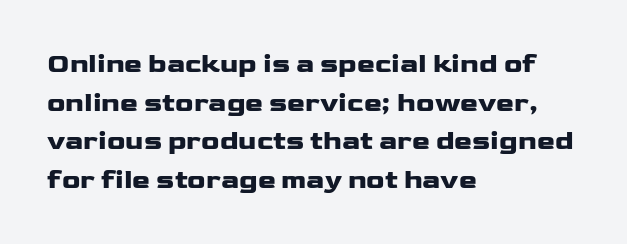
The image shows 27 px bold type, upright; set left-aligned, normal line spacing (1.43x), normal letter spacing, not underlined.
